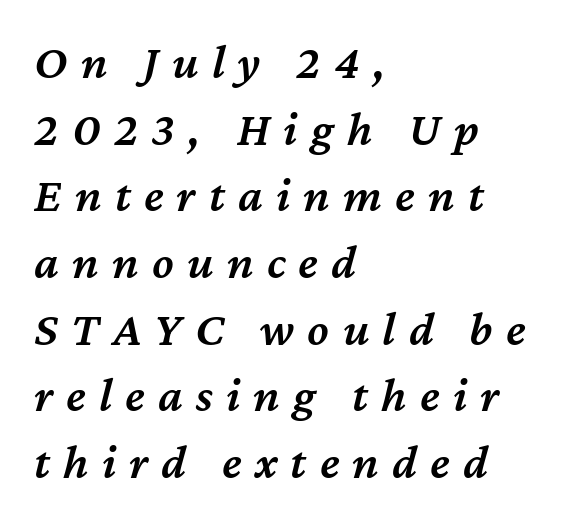
{"italic": "yes", "lean": "right", "slant_degrees": 12, "bold": "semi", "weight": "semibold", "width": "normal", "stroke_contrast": "medium", "x_height": "medium", "monospaced": "no", "underline": "no", "align": "left", "line_spacing": "normal", "line_spacing_ratio": 1.36, "letter_spacing": "wide", "letter_spacing_em": 0.27, "glyph_px": 49}
